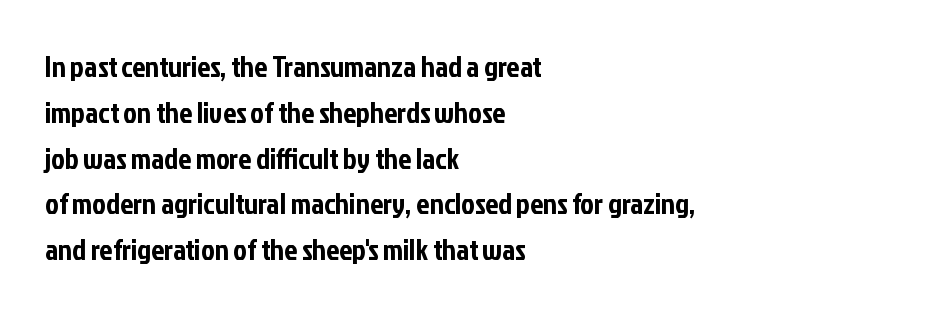
Q: Is the text italic (slanted)? A: No, it is upright.
Q: Is the typeface a serif or a sans-serif typeface? A: Sans-serif.
Q: Is the text underlined? A: No.
Q: How is the paragraph aligned? A: Left-aligned.
Q: Is the spacing between letters normal or unusually wide? A: Normal.
Q: Is the spacing between lines tight, normal or loose? A: Normal.
Q: Width (condensed, normal, or wide)? A: Condensed.
Q: Stroke contrast? A: Low.
Q: x-height? A: Medium.
Q: Monospaced? A: No.
